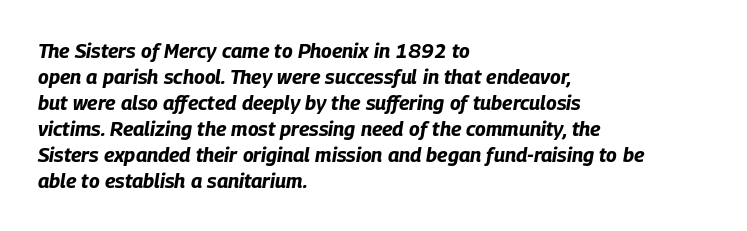
The image shows 20 px bold type, italic (leaning right); set left-aligned, normal line spacing (1.3x), normal letter spacing, not underlined.
